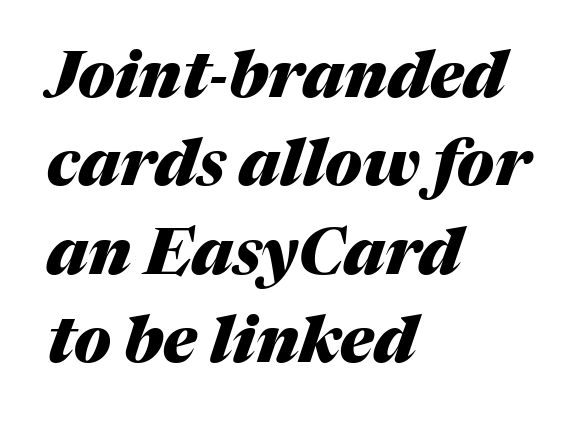
{"italic": "yes", "lean": "right", "slant_degrees": 17, "bold": "yes", "weight": "heavy", "width": "normal", "stroke_contrast": "medium", "x_height": "medium", "monospaced": "no", "underline": "no", "align": "left", "line_spacing": "normal", "line_spacing_ratio": 1.38, "letter_spacing": "normal", "letter_spacing_em": 0.0, "glyph_px": 64}
